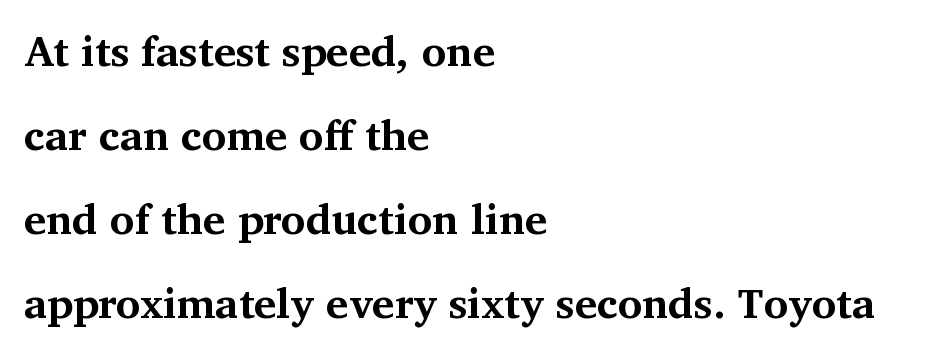
Q: Is the text bold? A: Yes.
Q: Is the text italic (slanted)? A: No, it is upright.
Q: Is the typeface a serif or a sans-serif typeface? A: Serif.
Q: Is the text underlined? A: No.
Q: How is the paragraph aligned? A: Left-aligned.
Q: Is the spacing between letters normal or unusually wide? A: Normal.
Q: Is the spacing between lines tight, normal or loose? A: Loose.
Q: Width (condensed, normal, or wide)? A: Normal.
Q: Stroke contrast? A: Medium.
Q: x-height? A: Medium.
Q: Monospaced? A: No.
